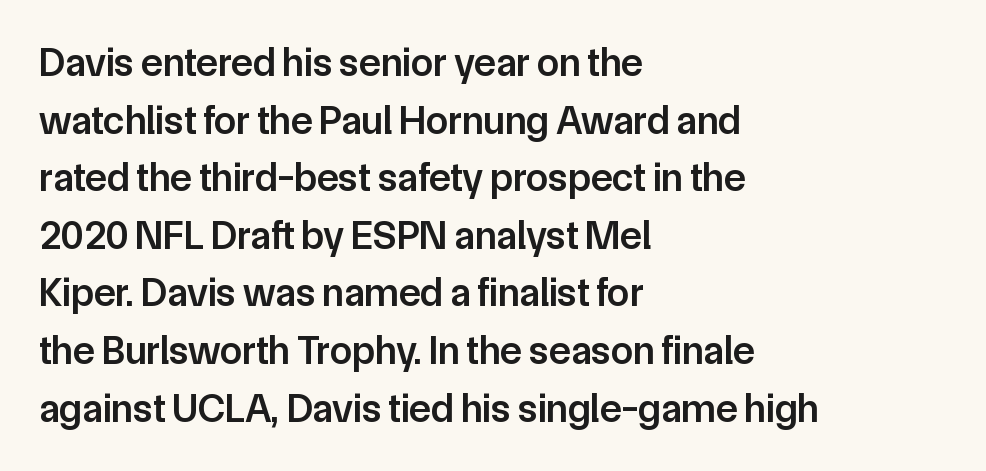
Notice how the passage keeps a crisp vertical edge on the left only. Line spacing here is normal. Standard letterfit; no display-style spreading of the glyphs. Italic: no, the glyphs are upright roman. The typesetting leans somewhat heavy: a semibold.
